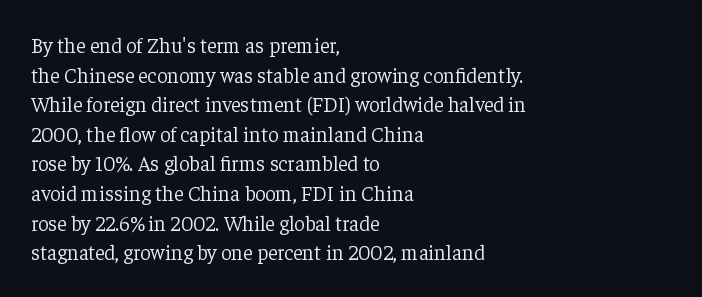
{"italic": "no", "bold": "no", "underline": "no", "align": "left", "line_spacing": "normal", "line_spacing_ratio": 1.41, "letter_spacing": "normal", "letter_spacing_em": 0.0, "glyph_px": 21}
